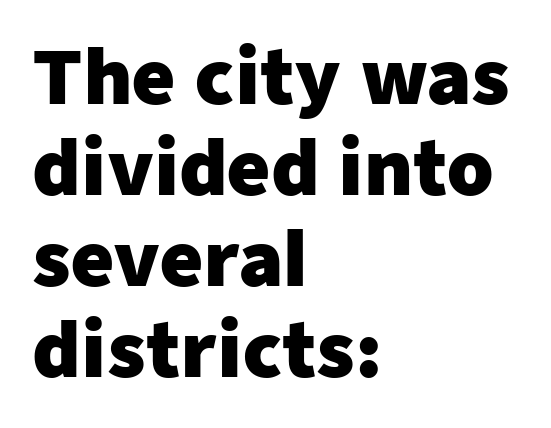
Q: Is the text bold? A: Yes.
Q: Is the text italic (slanted)? A: No, it is upright.
Q: Is the typeface a serif or a sans-serif typeface? A: Sans-serif.
Q: Is the text underlined? A: No.
Q: How is the paragraph aligned? A: Left-aligned.
Q: Is the spacing between letters normal or unusually wide? A: Normal.
Q: Width (condensed, normal, or wide)? A: Normal.
Q: Stroke contrast? A: Low.
Q: x-height? A: Medium.
Q: Monospaced? A: No.
